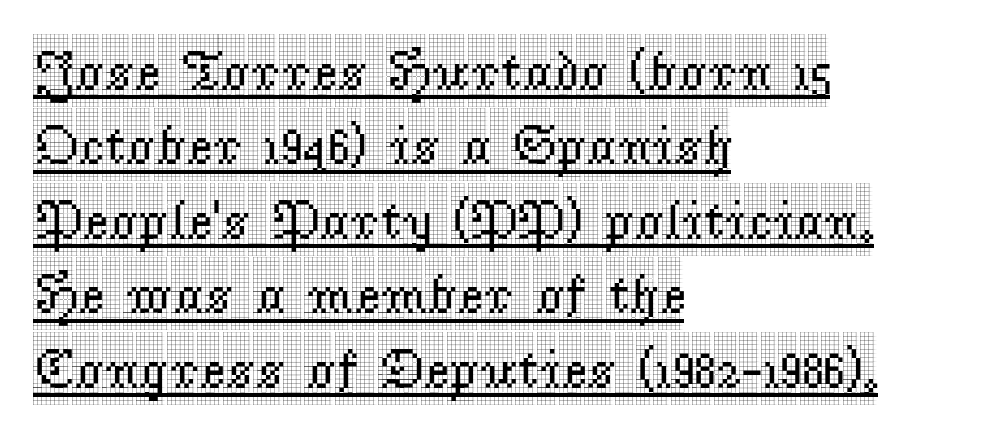
The image shows 56 px condensed serif type, upright; set left-aligned, normal line spacing (1.33x), normal letter spacing, underlined; a large x-height.
